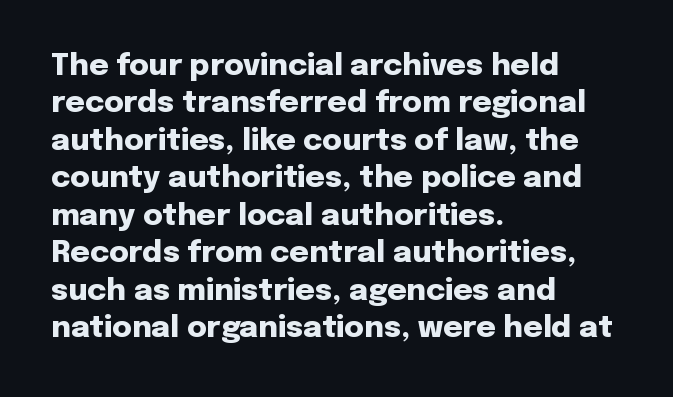
Q: Is the text bold? A: Yes.
Q: Is the text italic (slanted)? A: No, it is upright.
Q: Is the typeface a serif or a sans-serif typeface? A: Sans-serif.
Q: Is the text underlined? A: No.
Q: How is the paragraph aligned? A: Left-aligned.
Q: Is the spacing between letters normal or unusually wide? A: Normal.
Q: Is the spacing between lines tight, normal or loose? A: Normal.
Q: Width (condensed, normal, or wide)? A: Normal.
Q: Stroke contrast? A: Low.
Q: x-height? A: Medium.
Q: Monospaced? A: No.
